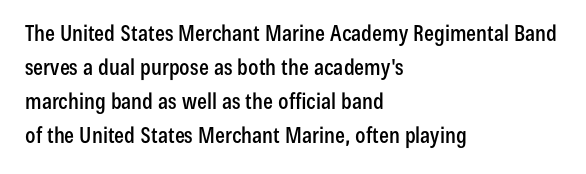
Q: Is the text italic (slanted)? A: No, it is upright.
Q: Is the text underlined? A: No.
Q: How is the paragraph aligned? A: Left-aligned.
Q: Is the spacing between letters normal or unusually wide? A: Normal.
Q: Is the spacing between lines tight, normal or loose? A: Normal.
